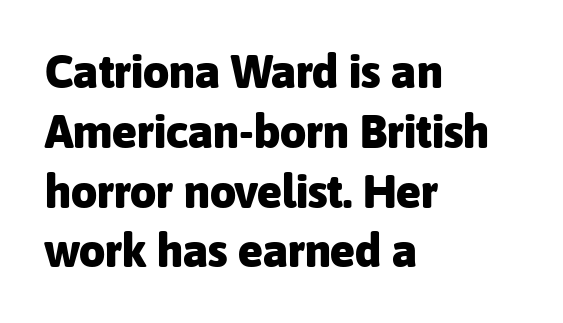
The image shows 46 px heavy sans-serif type, upright; set left-aligned, normal line spacing (1.3x), normal letter spacing, not underlined; low stroke contrast and a medium x-height.
